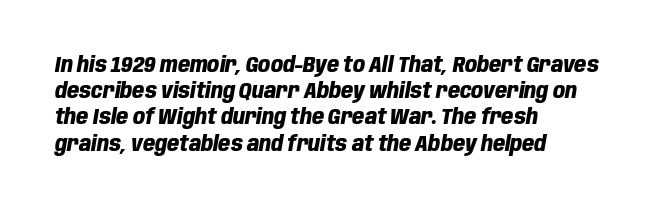
Q: Is the text bold? A: Yes.
Q: Is the text italic (slanted)? A: Yes, it leans right by about 10 degrees.
Q: Is the text underlined? A: No.
Q: How is the paragraph aligned? A: Left-aligned.
Q: Is the spacing between letters normal or unusually wide? A: Normal.
Q: Is the spacing between lines tight, normal or loose? A: Normal.
